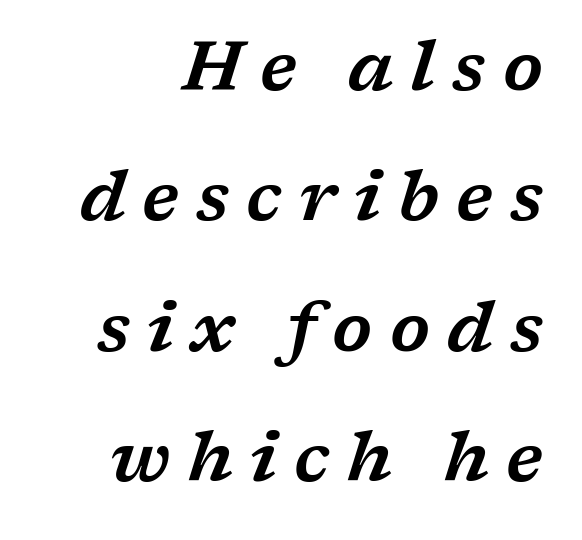
The image shows 69 px wide serif type, italic (leaning right); set line spacing 1.89x, unusually wide letter spacing (+0.25 em), not underlined; low stroke contrast and a medium x-height.
